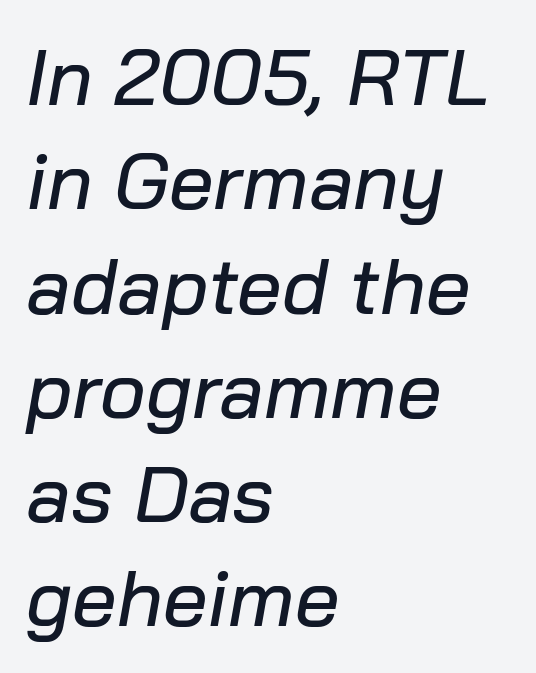
Q: Is the text italic (slanted)? A: Yes, it leans right by about 10 degrees.
Q: Is the text underlined? A: No.
Q: How is the paragraph aligned? A: Left-aligned.
Q: Is the spacing between letters normal or unusually wide? A: Normal.
Q: Is the spacing between lines tight, normal or loose? A: Normal.
Q: Width (condensed, normal, or wide)? A: Normal.
Q: Stroke contrast? A: Low.
Q: x-height? A: Medium.
Q: Monospaced? A: No.
